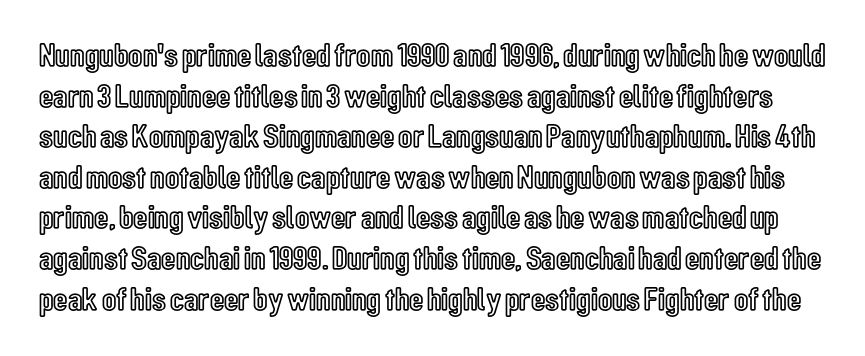
The image shows 33 px condensed type, upright; set line spacing 1.23x, normal letter spacing, not underlined; a medium x-height.
